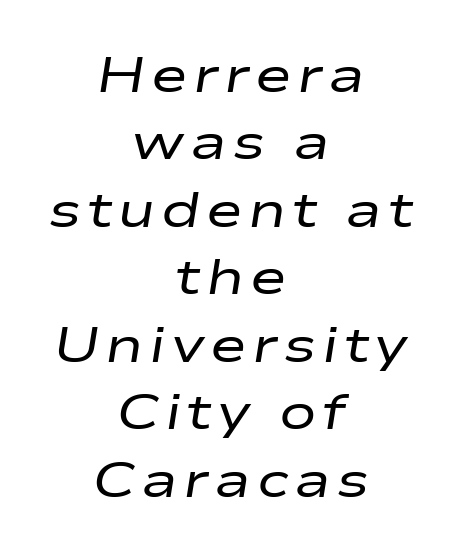
The image shows 50 px regular-weight, wide type, italic (leaning right); set centered, normal line spacing (1.35x), not underlined; low stroke contrast and a medium x-height.
